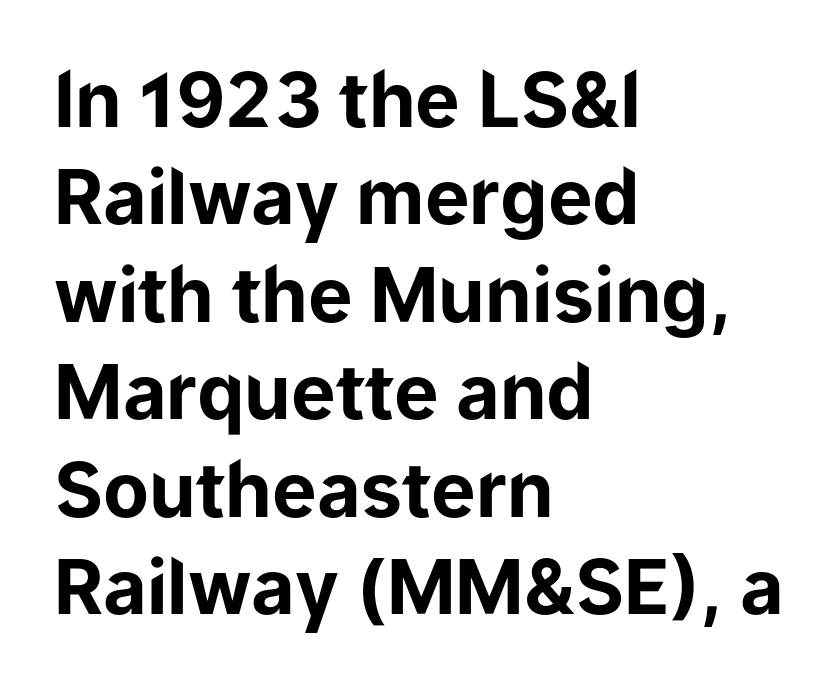
The image shows 75 px bold sans-serif type, upright; set left-aligned, normal line spacing (1.3x), normal letter spacing, not underlined; low stroke contrast and a medium x-height.
